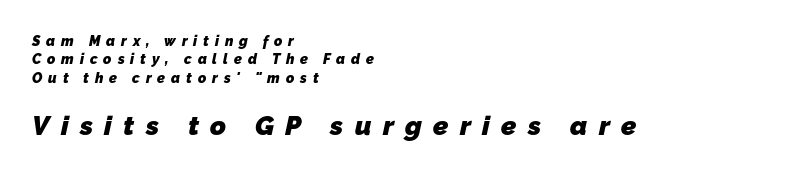
The image shows 27 px bold type; set left-aligned, normal line spacing (1.31x), unusually wide letter spacing (+0.42 em), not underlined; the second (bottom) block is 1.93x larger.
